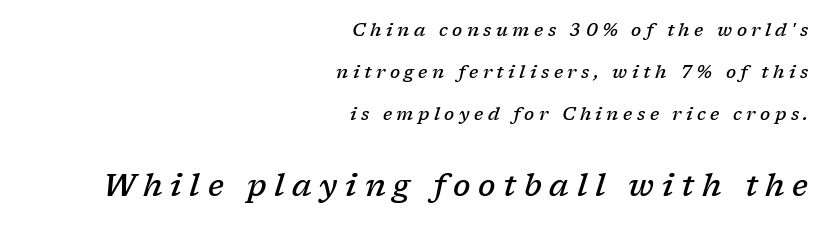
{"serif": "yes", "italic": "yes", "lean": "right", "slant_degrees": 17, "bold": "semi", "weight": "semibold", "width": "normal", "stroke_contrast": "low", "x_height": "medium", "monospaced": "no", "underline": "no", "align": "right", "line_spacing": "loose", "line_spacing_ratio": 2.34, "letter_spacing": "wide", "letter_spacing_em": 0.25, "larger_block": "second", "size_ratio": 1.72, "glyph_px": 31}
